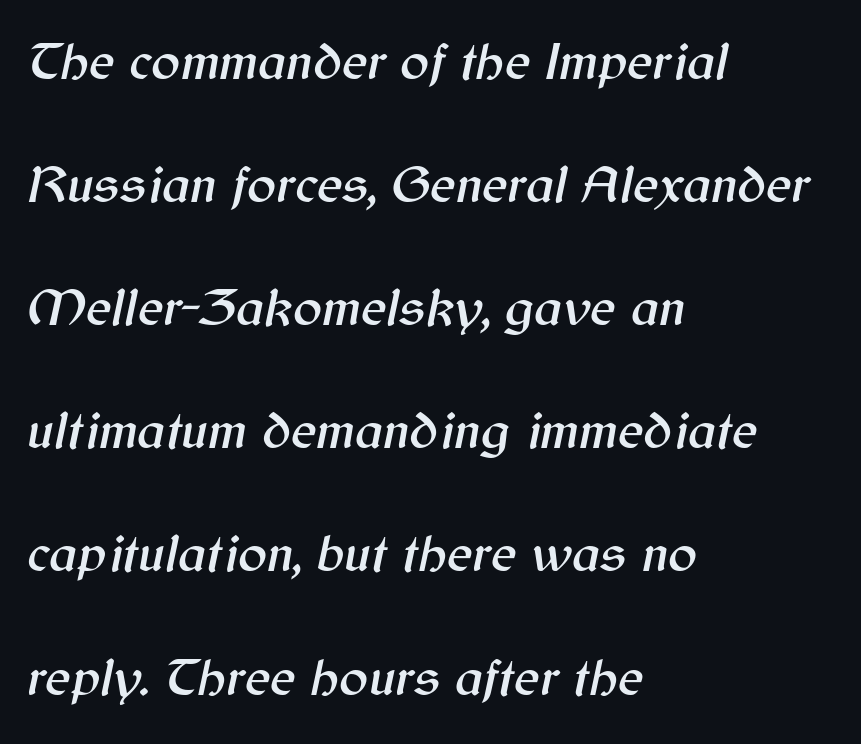
The image shows 54 px text type, italic (leaning right); set left-aligned, loose line spacing (2.28x), normal letter spacing, not underlined; medium stroke contrast and a medium x-height.
